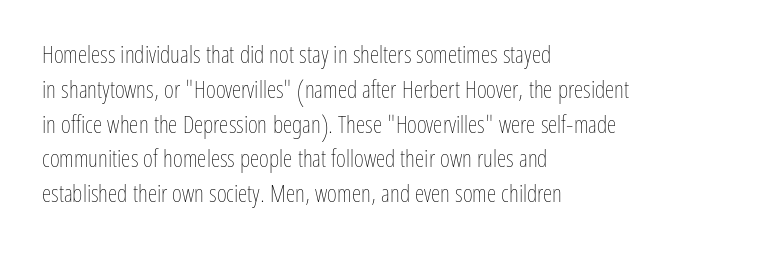
The image shows 24 px text type, upright; set left-aligned, normal line spacing (1.45x), normal letter spacing, not underlined.
